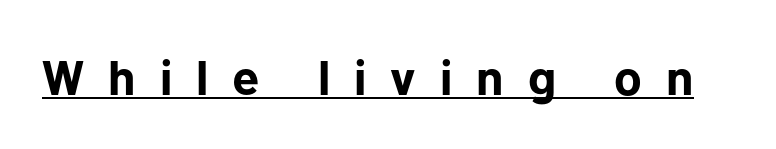
The image shows 49 px bold sans-serif type, upright; set unusually wide letter spacing (+0.49 em), underlined; low stroke contrast and a medium x-height.
